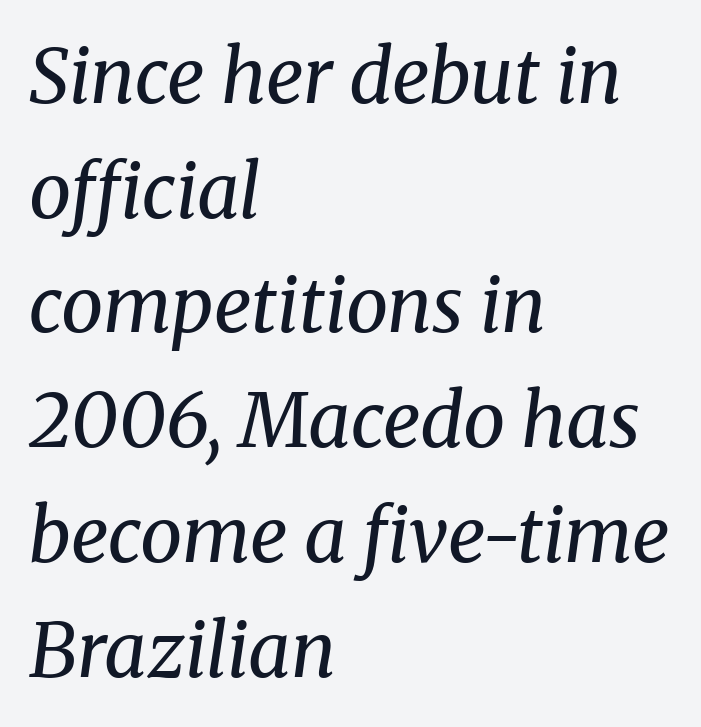
Q: Is the text bold? A: No.
Q: Is the text italic (slanted)? A: Yes, it leans right by about 8 degrees.
Q: Is the typeface a serif or a sans-serif typeface? A: Serif.
Q: Is the text underlined? A: No.
Q: How is the paragraph aligned? A: Left-aligned.
Q: Is the spacing between letters normal or unusually wide? A: Normal.
Q: Is the spacing between lines tight, normal or loose? A: Normal.
Q: Width (condensed, normal, or wide)? A: Normal.
Q: Stroke contrast? A: Medium.
Q: x-height? A: Medium.
Q: Monospaced? A: No.
